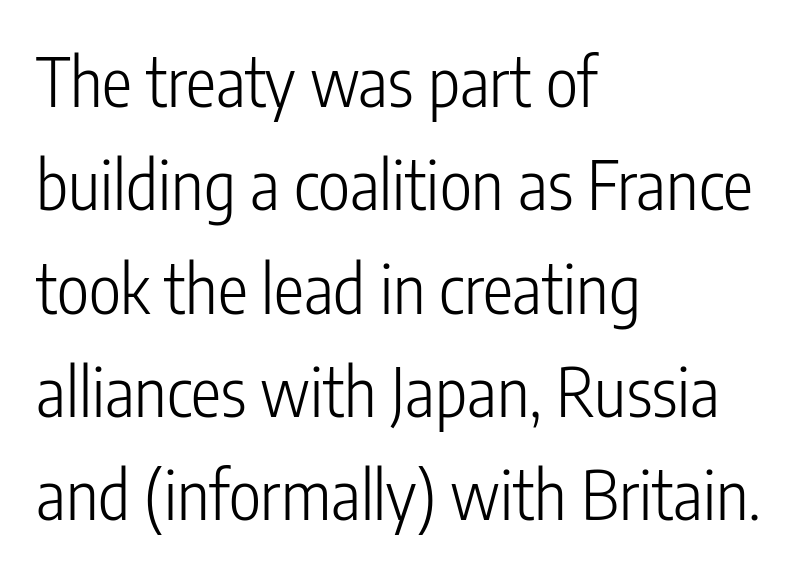
The image shows 68 px light, condensed sans-serif type, upright; set left-aligned, normal line spacing (1.52x), normal letter spacing, not underlined; low stroke contrast and a medium x-height.
